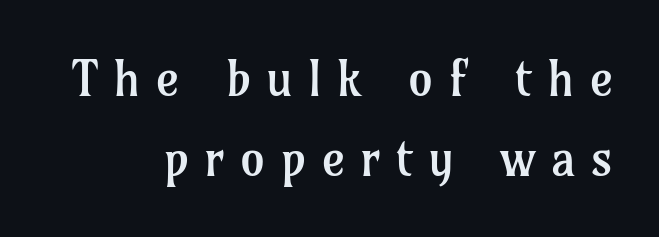
All the whitespace from short lines collects on the left. A typesetter would call this heavily tracked-out type. Type without underlining. The rendering uses natural spacing where letterforms have individual widths. Horizontal bands of white between lines are of average thickness. Unbolded letterforms with no extra heft.
